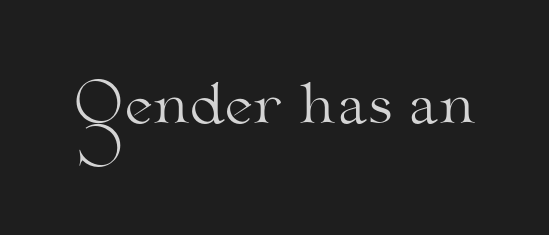
{"serif": "yes", "italic": "no", "bold": "no", "weight": "light", "width": "wide", "stroke_contrast": "medium", "x_height": "small", "monospaced": "no", "underline": "no", "letter_spacing": "normal", "letter_spacing_em": 0.0, "glyph_px": 55}
